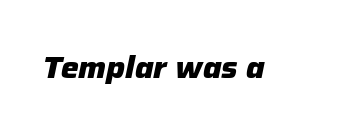
Q: Is the text bold? A: Yes.
Q: Is the text italic (slanted)? A: Yes, it leans right by about 12 degrees.
Q: Is the text underlined? A: No.
Q: Is the spacing between letters normal or unusually wide? A: Normal.
Q: Width (condensed, normal, or wide)? A: Normal.
Q: Stroke contrast? A: Low.
Q: x-height? A: Medium.
Q: Monospaced? A: No.
